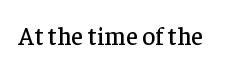
{"italic": "no", "underline": "no", "letter_spacing": "normal", "letter_spacing_em": 0.0, "glyph_px": 25}
